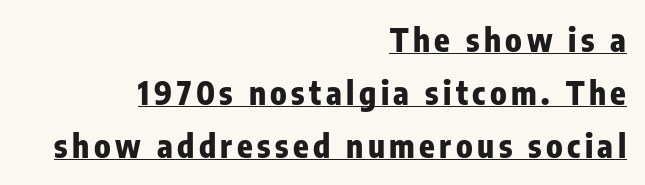
The image shows 32 px heavy, condensed sans-serif type, upright; set right-aligned, normal line spacing (1.65x), underlined; low stroke contrast and a medium x-height.
